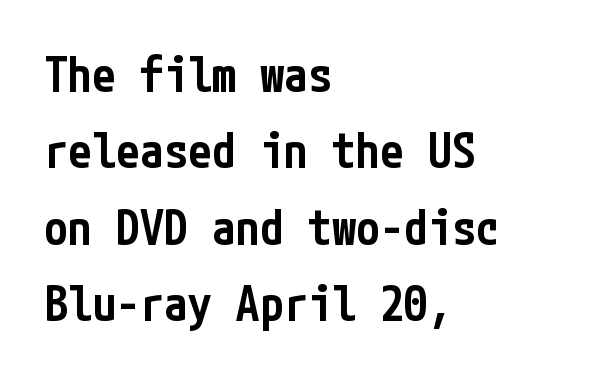
The horizontal fit of the characters is conventional and even. Summary of vertical rhythm: regular, with standard interline spacing. Do the letters lean? They stand straight. The characters look somewhat weighty, a semibold short of true bold. The face used here is a sans, in the tradition of grotesques and geometrics. Descenders hang freely into open space.
